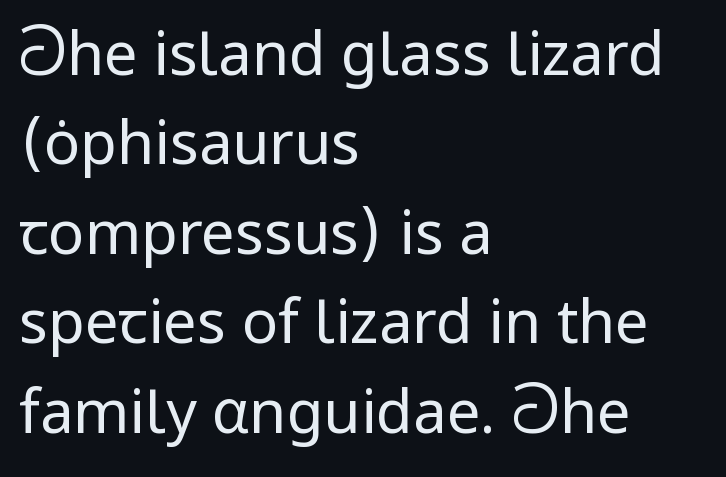
The image shows 60 px regular-weight sans-serif type, upright; set left-aligned, normal line spacing (1.49x), normal letter spacing, not underlined; low stroke contrast and a medium x-height.
